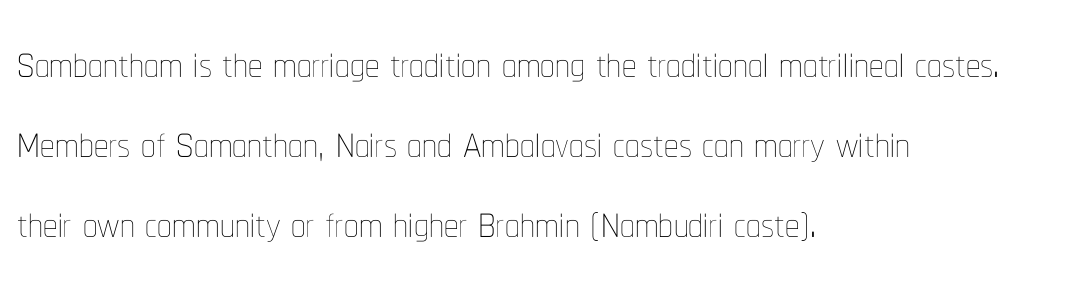
The lines are quadded left. The typesetting does not lean heavy: it is not bold. Is the letter spacing exaggerated? No — it looks like the ordinary default. How would I describe the line gaps? Plain and ordinary. Characters remain perfectly vertical along every line.
